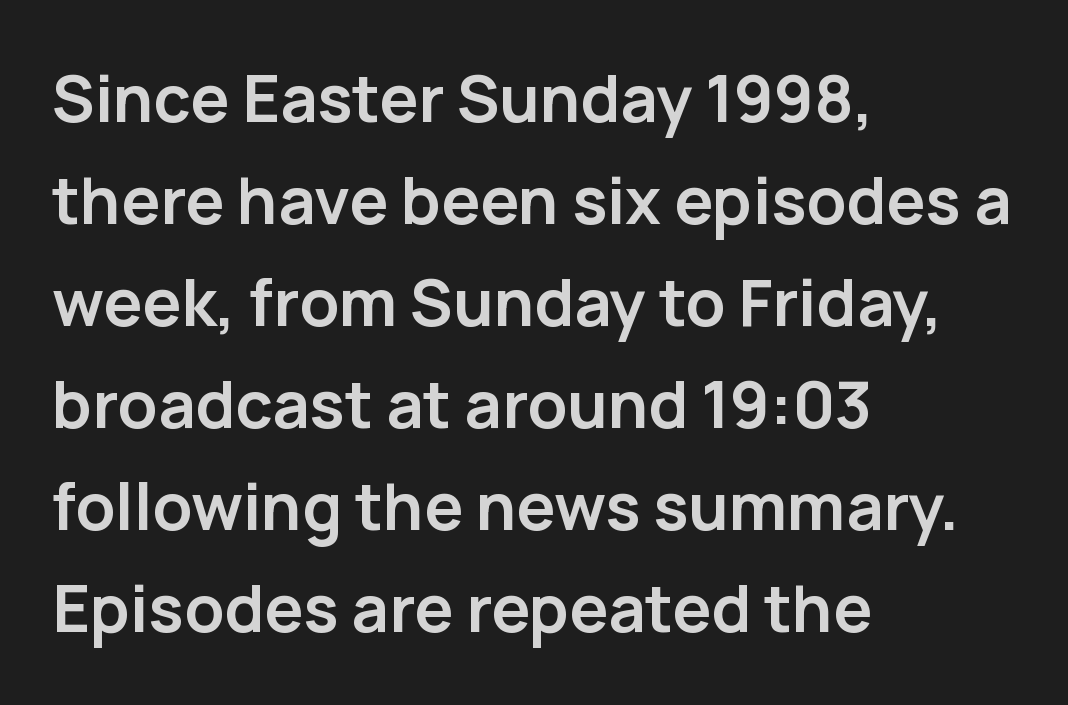
Is there any slant? The stems are plumb. Whoever set this chose a conventional vertical rhythm. These lines are rendered in a variable-pitch font. Letters rest on an invisible, unmarked baseline. Layout note: lines flush left. Tracking value appears to be zero — textbook default spacing.
